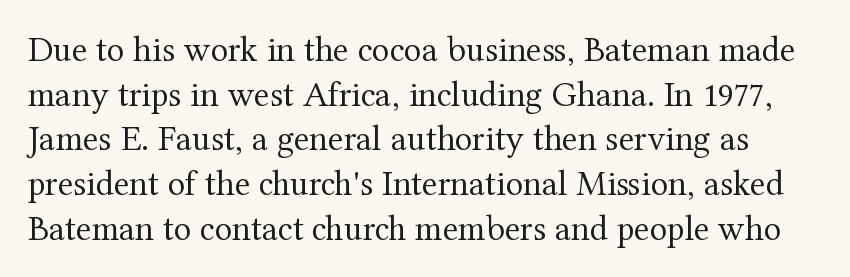
The image shows 36 px regular-weight serif type, upright; set line spacing 1.24x, normal letter spacing, not underlined; medium stroke contrast and a medium x-height.
